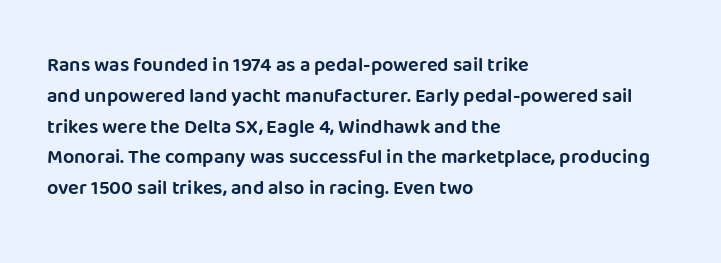
The image shows 20 px text type, upright; set left-aligned, normal line spacing (1.54x), normal letter spacing, not underlined.
